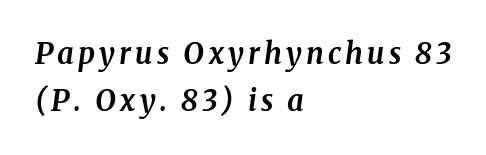
Bold? Absolutely — the strokes are thick and heavy. Whoever set this chose a conventional vertical rhythm. This sample uses an oblique cut, with every glyph tilted off the vertical. This sample is left-justified, so line endings fall wherever the words run out.
